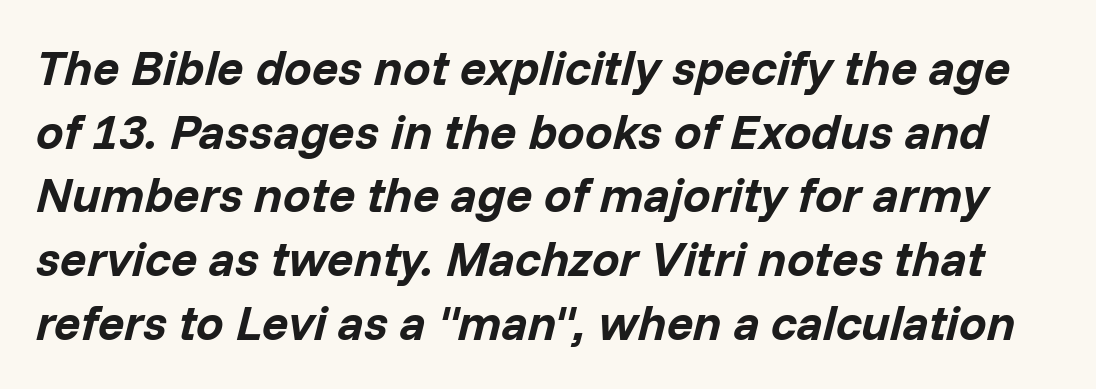
The image shows 49 px bold type, italic (leaning right); set normal line spacing (1.3x), normal letter spacing, not underlined; low stroke contrast and a medium x-height.
